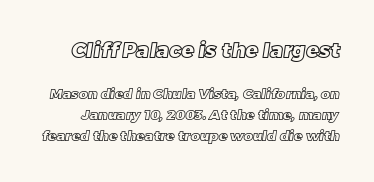
Q: Is the text underlined? A: No.
Q: Is the spacing between letters normal or unusually wide? A: Normal.
Q: Is the spacing between lines tight, normal or loose? A: Normal.
Q: Which block of text is set in a larger size, the first (top) or the second (bottom)? A: The first (top) one.
